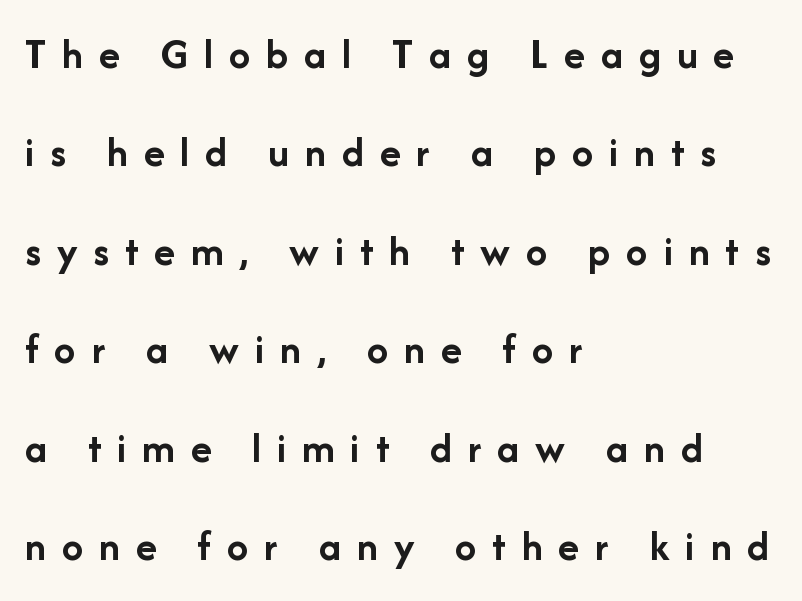
{"serif": "no", "italic": "no", "bold": "yes", "weight": "semibold", "width": "normal", "stroke_contrast": "low", "x_height": "medium", "monospaced": "no", "underline": "no", "align": "left", "line_spacing": "loose", "line_spacing_ratio": 2.29, "letter_spacing": "wide", "letter_spacing_em": 0.37, "glyph_px": 43}
